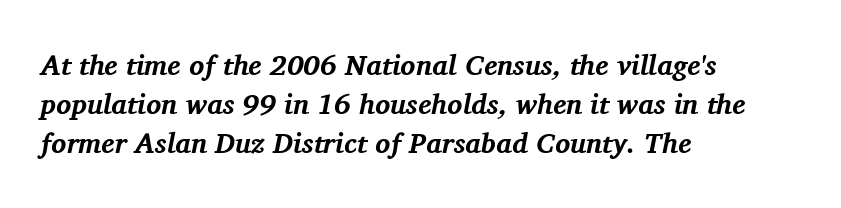
The image shows 28 px bold serif type, italic (leaning right); set left-aligned, normal line spacing (1.4x), normal letter spacing, not underlined; medium stroke contrast and a medium x-height.
